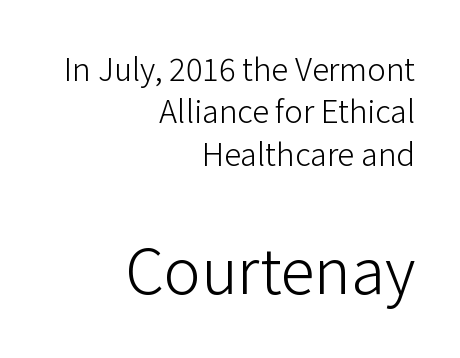
Q: Is the text bold? A: No.
Q: Is the text italic (slanted)? A: No, it is upright.
Q: Is the typeface a serif or a sans-serif typeface? A: Sans-serif.
Q: Is the text underlined? A: No.
Q: How is the paragraph aligned? A: Right-aligned.
Q: Is the spacing between letters normal or unusually wide? A: Normal.
Q: Is the spacing between lines tight, normal or loose? A: Normal.
Q: Which block of text is set in a larger size, the first (top) or the second (bottom)? A: The second (bottom) one.
Q: Width (condensed, normal, or wide)? A: Normal.
Q: Stroke contrast? A: Low.
Q: x-height? A: Medium.
Q: Monospaced? A: No.
